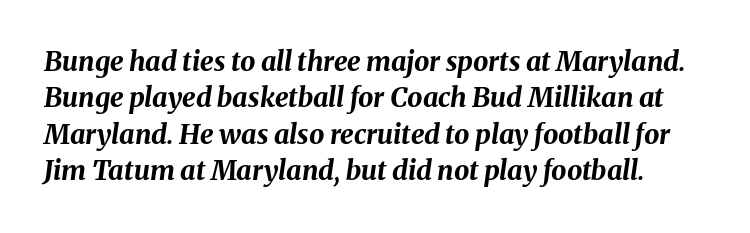
The image shows 27 px bold type, italic (leaning right); set normal line spacing (1.35x), normal letter spacing, not underlined.
